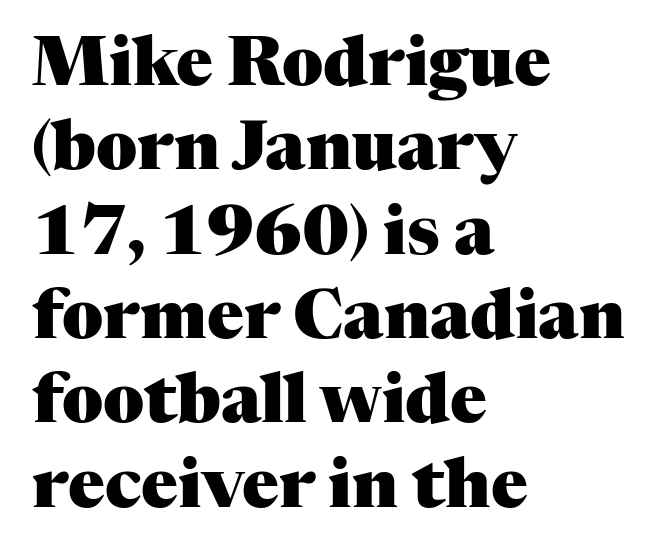
Left-aligned paragraph, ragged on the right. Posture: upright roman. These lines keep a tight, regular rhythm from letter to letter. The font is running at its bold setting. Beneath every word, the page is bare.
